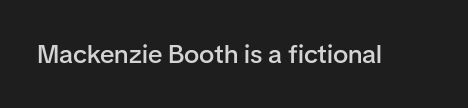
Q: Is the text bold? A: Semi-bold.
Q: Is the text italic (slanted)? A: No, it is upright.
Q: Is the text underlined? A: No.
Q: Is the spacing between letters normal or unusually wide? A: Normal.
